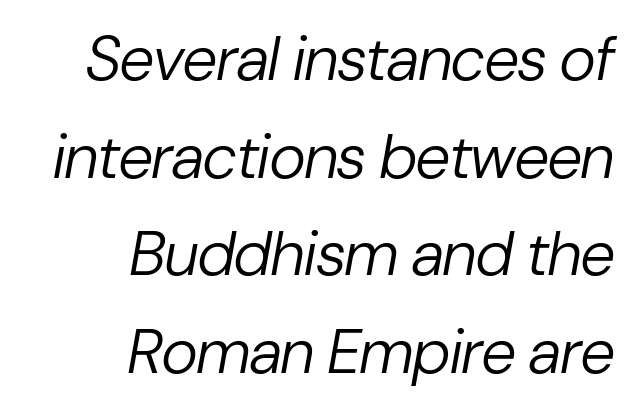
{"italic": "yes", "lean": "right", "slant_degrees": 10, "bold": "no", "weight": "regular", "width": "normal", "stroke_contrast": "low", "x_height": "medium", "monospaced": "no", "underline": "no", "align": "right", "line_spacing": "normal", "line_spacing_ratio": 1.55, "letter_spacing": "normal", "letter_spacing_em": 0.0, "glyph_px": 63}
